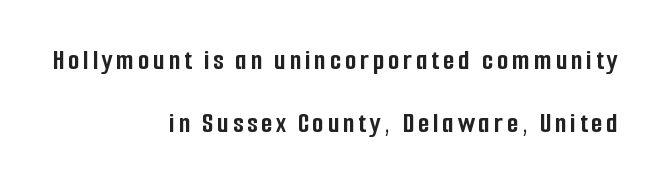
Q: Is the text bold? A: Yes.
Q: Is the text italic (slanted)? A: No, it is upright.
Q: Is the typeface a serif or a sans-serif typeface? A: Sans-serif.
Q: Is the text underlined? A: No.
Q: How is the paragraph aligned? A: Right-aligned.
Q: Is the spacing between lines tight, normal or loose? A: Loose.
Q: Width (condensed, normal, or wide)? A: Condensed.
Q: Stroke contrast? A: Low.
Q: x-height? A: Medium.
Q: Monospaced? A: No.
